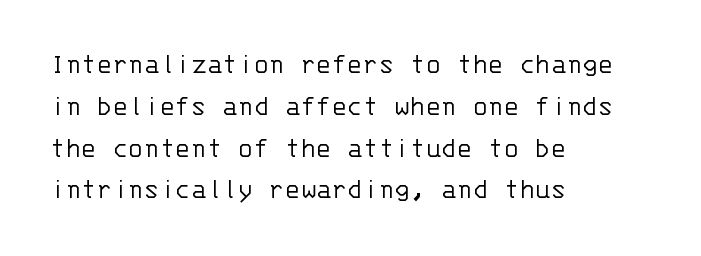
Q: Is the text bold? A: No.
Q: Is the text italic (slanted)? A: No, it is upright.
Q: Is the typeface a serif or a sans-serif typeface? A: Sans-serif.
Q: Is the text underlined? A: No.
Q: How is the paragraph aligned? A: Left-aligned.
Q: Is the spacing between letters normal or unusually wide? A: Normal.
Q: Is the spacing between lines tight, normal or loose? A: Normal.
Q: Width (condensed, normal, or wide)? A: Normal.
Q: Stroke contrast? A: Low.
Q: x-height? A: Large.
Q: Monospaced? A: Yes.
